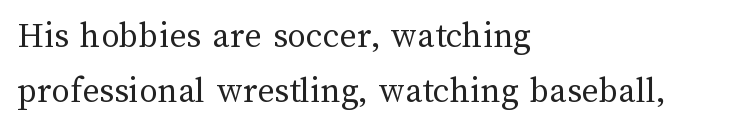
Q: Is the text bold? A: No.
Q: Is the text italic (slanted)? A: No, it is upright.
Q: Is the text underlined? A: No.
Q: How is the paragraph aligned? A: Left-aligned.
Q: Is the spacing between letters normal or unusually wide? A: Normal.
Q: Is the spacing between lines tight, normal or loose? A: Normal.
Q: Width (condensed, normal, or wide)? A: Normal.
Q: Stroke contrast? A: Medium.
Q: x-height? A: Medium.
Q: Monospaced? A: No.
